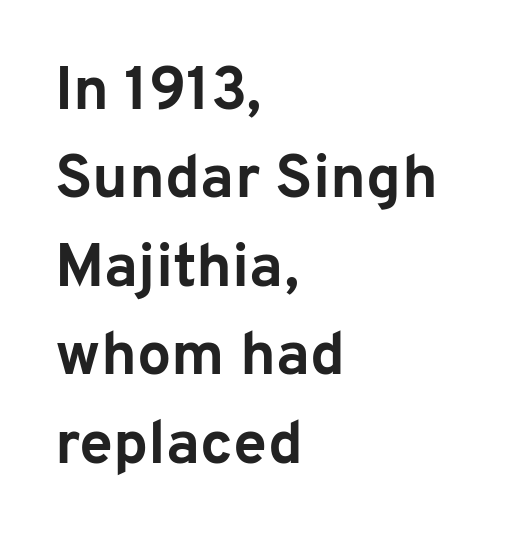
The image shows 61 px bold sans-serif type, upright; set left-aligned, normal line spacing (1.45x), normal letter spacing, not underlined; low stroke contrast and a medium x-height.
